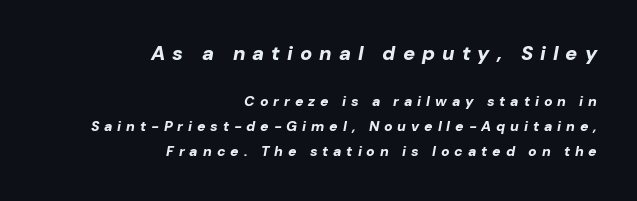
{"italic": "yes", "lean": "right", "slant_degrees": 10, "bold": "yes", "underline": "no", "align": "right", "line_spacing_ratio": 1.79, "letter_spacing": "wide", "letter_spacing_em": 0.35, "larger_block": "first", "size_ratio": 1.43, "glyph_px": 20}
